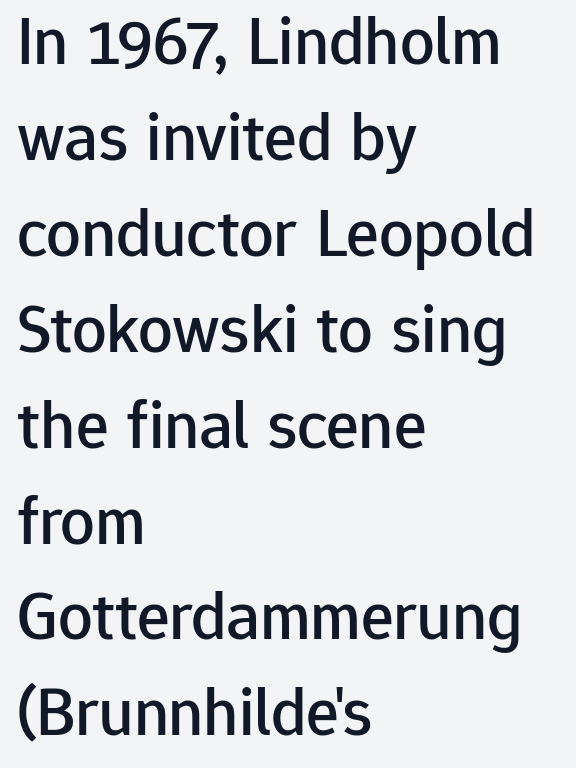
Q: Is the text italic (slanted)? A: No, it is upright.
Q: Is the typeface a serif or a sans-serif typeface? A: Sans-serif.
Q: Is the text underlined? A: No.
Q: How is the paragraph aligned? A: Left-aligned.
Q: Is the spacing between letters normal or unusually wide? A: Normal.
Q: Is the spacing between lines tight, normal or loose? A: Normal.
Q: Width (condensed, normal, or wide)? A: Normal.
Q: Stroke contrast? A: Low.
Q: x-height? A: Medium.
Q: Monospaced? A: No.
